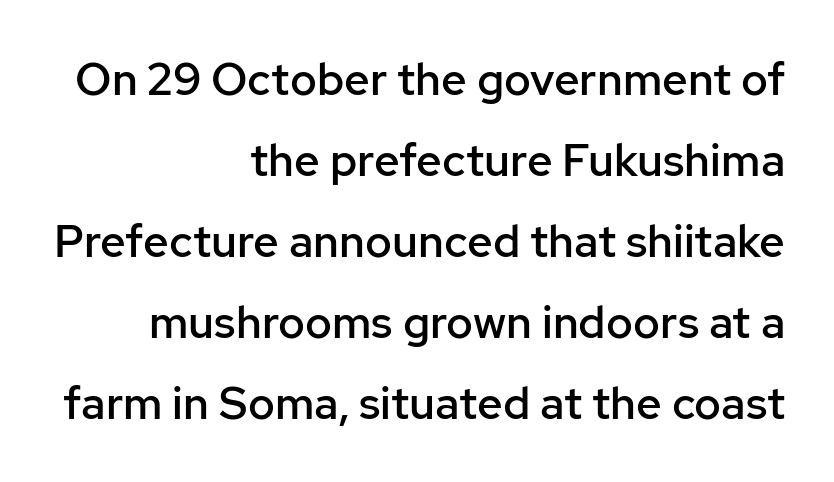
Q: Is the text bold? A: Semi-bold.
Q: Is the text italic (slanted)? A: No, it is upright.
Q: Is the typeface a serif or a sans-serif typeface? A: Sans-serif.
Q: Is the text underlined? A: No.
Q: How is the paragraph aligned? A: Right-aligned.
Q: Is the spacing between letters normal or unusually wide? A: Normal.
Q: Width (condensed, normal, or wide)? A: Normal.
Q: Stroke contrast? A: Low.
Q: x-height? A: Medium.
Q: Monospaced? A: No.
